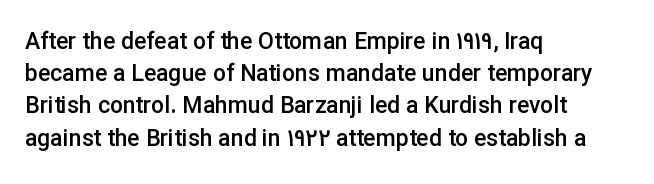
The foot of each line stays bare and open. Evenly set lines give the paragraph a standard silhouette. Left-aligned paragraph, ragged on the right. Does the lettering tilt? It doesn't — this is upright. The line texture is even and compact thanks to regular tracking.
